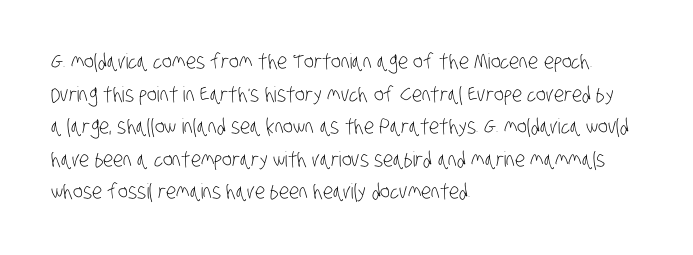
The image shows 21 px text type; set left-aligned, normal line spacing (1.55x), normal letter spacing, not underlined.
